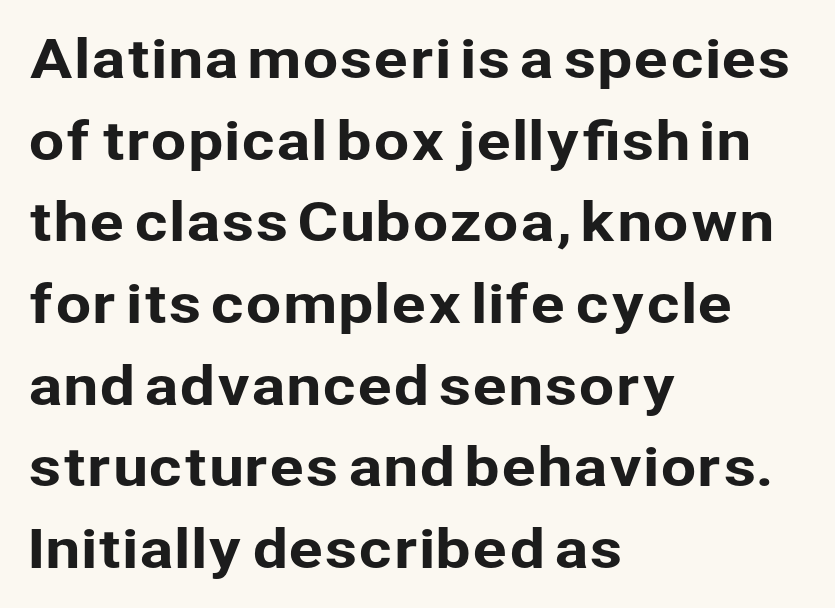
Q: Is the text italic (slanted)? A: No, it is upright.
Q: Is the typeface a serif or a sans-serif typeface? A: Sans-serif.
Q: Is the text underlined? A: No.
Q: How is the paragraph aligned? A: Left-aligned.
Q: Is the spacing between letters normal or unusually wide? A: Normal.
Q: Is the spacing between lines tight, normal or loose? A: Normal.
Q: Width (condensed, normal, or wide)? A: Normal.
Q: Stroke contrast? A: Low.
Q: x-height? A: Medium.
Q: Monospaced? A: No.
